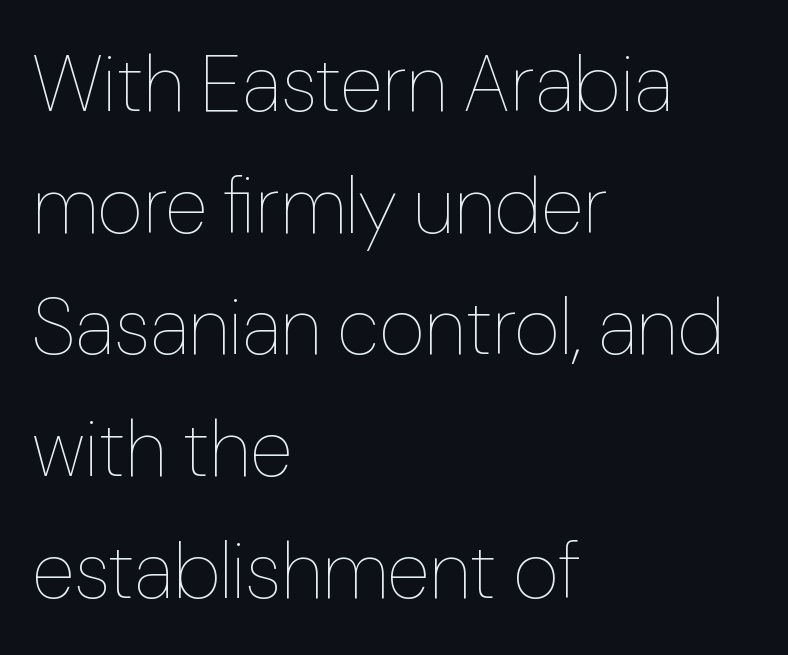
The face used here is rendered with its standard letterfit. The letters advance in unequal steps, a hallmark of proportional type. The space beneath each line is pristine and unruled. Leftover space on each line is placed entirely after the last word. Ordinary non-slanted type is in use. Unbolded letterforms with no extra heft.
